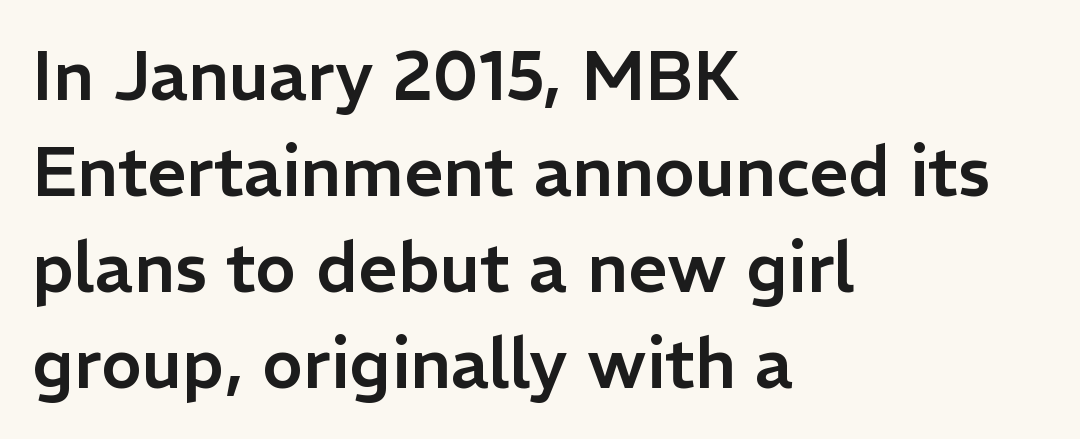
{"serif": "no", "italic": "no", "width": "normal", "stroke_contrast": "low", "x_height": "medium", "monospaced": "no", "underline": "no", "align": "left", "line_spacing": "normal", "line_spacing_ratio": 1.39, "letter_spacing": "normal", "letter_spacing_em": 0.0, "glyph_px": 69}
